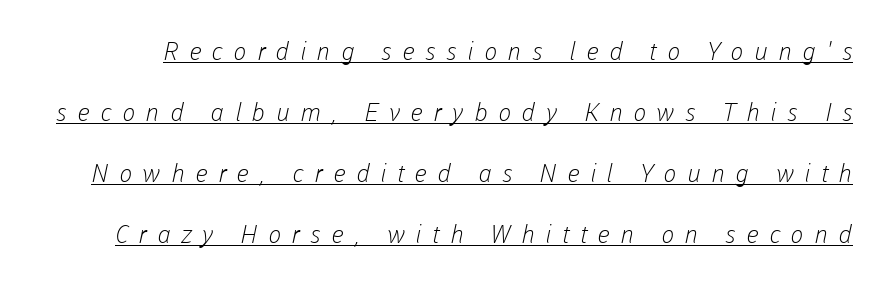
Q: Is the text bold? A: No.
Q: Is the text underlined? A: Yes.
Q: Is the spacing between letters normal or unusually wide? A: Unusually wide.
Q: Is the spacing between lines tight, normal or loose? A: Loose.
